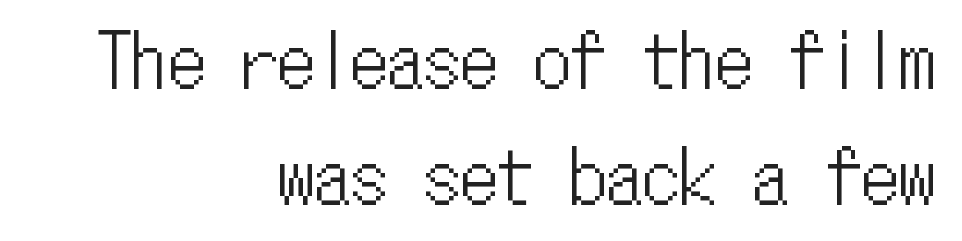
Q: Is the text italic (slanted)? A: No, it is upright.
Q: Is the text underlined? A: No.
Q: How is the paragraph aligned? A: Right-aligned.
Q: Is the spacing between letters normal or unusually wide? A: Normal.
Q: Is the spacing between lines tight, normal or loose? A: Normal.
Q: Width (condensed, normal, or wide)? A: Condensed.
Q: Stroke contrast? A: Low.
Q: x-height? A: Medium.
Q: Monospaced? A: Yes.
